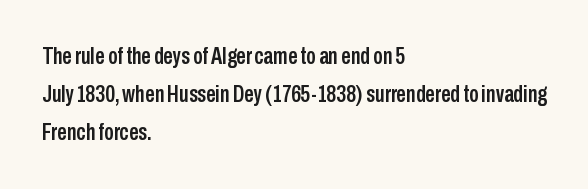
{"italic": "no", "underline": "no", "align": "left", "line_spacing": "normal", "line_spacing_ratio": 1.59, "letter_spacing": "normal", "letter_spacing_em": 0.0, "glyph_px": 24}
